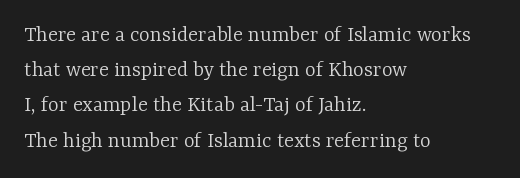
A typesetter would call this leading conventional body-copy spacing. Casual observation: everything's shoved over to the left. Counters stay open thanks to moderate or lighter strokes. The lettering stays uniformly vertical, giving the passage a roman look. No extra tracking has been applied to these lines. The gap between lines stays unmarked.
